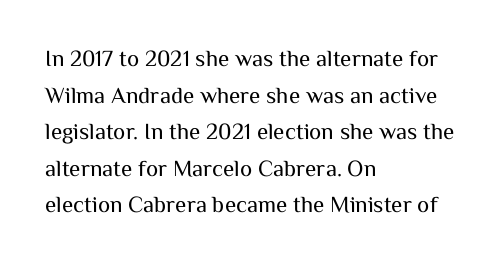
{"italic": "no", "bold": "no", "underline": "no", "align": "left", "line_spacing": "normal", "line_spacing_ratio": 1.59, "letter_spacing": "normal", "letter_spacing_em": 0.0, "glyph_px": 23}
